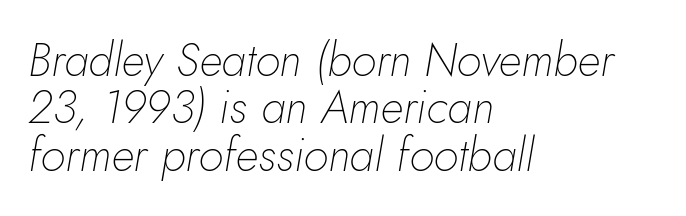
{"italic": "yes", "lean": "right", "slant_degrees": 10, "bold": "no", "weight": "thin", "width": "normal", "stroke_contrast": "low", "x_height": "small", "monospaced": "no", "underline": "no", "align": "left", "line_spacing": "tight", "line_spacing_ratio": 1.03, "letter_spacing": "normal", "letter_spacing_em": 0.0, "glyph_px": 46}
